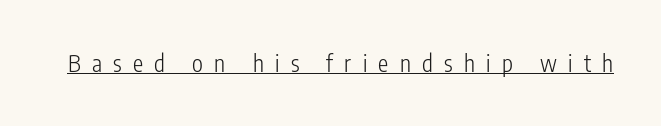
Q: Is the text bold? A: No.
Q: Is the text italic (slanted)? A: No, it is upright.
Q: Is the text underlined? A: Yes.
Q: Is the spacing between letters normal or unusually wide? A: Unusually wide.
